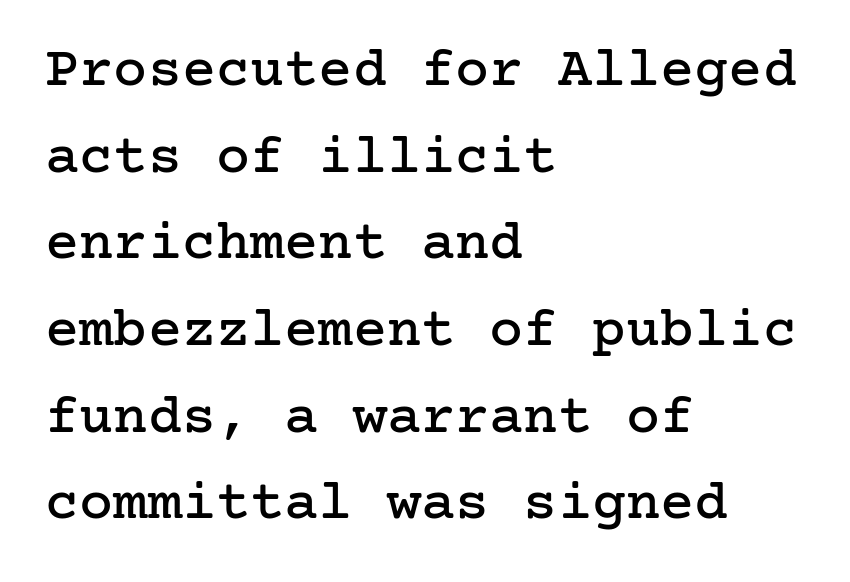
These lines were composed using upright roman letters. The passage shown is not underscored anywhere. Reading down the column, the eye jumps a familiar distance to each next line. The setting favours the left margin, as ordinary paragraphs usually do.
